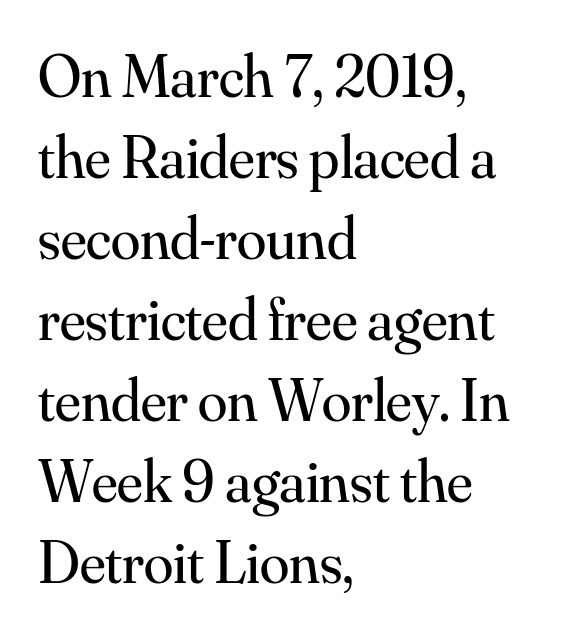
Left-aligned paragraph, ragged on the right. Unlike a clean sans, this face finishes its strokes with serifs. The letters sit at their default tracking, neither squeezed nor spread. Is this a fixed-width face? No — the glyphs have proportional, varying widths. What's the leading like? Ordinary, nothing unusual. The lettering stays uniformly vertical, giving the passage a roman look.
